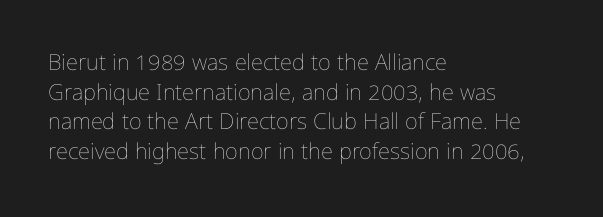
{"italic": "no", "bold": "no", "underline": "no", "align": "left", "line_spacing": "normal", "line_spacing_ratio": 1.35, "letter_spacing": "normal", "letter_spacing_em": 0.0, "glyph_px": 22}
